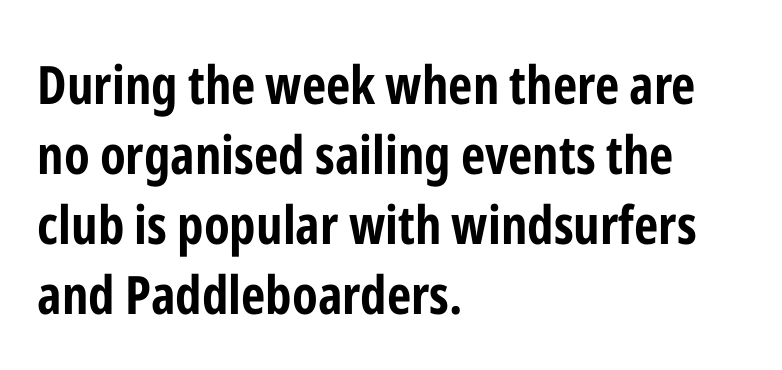
{"serif": "no", "italic": "no", "bold": "yes", "weight": "bold", "width": "condensed", "stroke_contrast": "low", "x_height": "medium", "monospaced": "no", "underline": "no", "align": "left", "line_spacing": "normal", "line_spacing_ratio": 1.32, "letter_spacing": "normal", "letter_spacing_em": 0.0, "glyph_px": 53}
